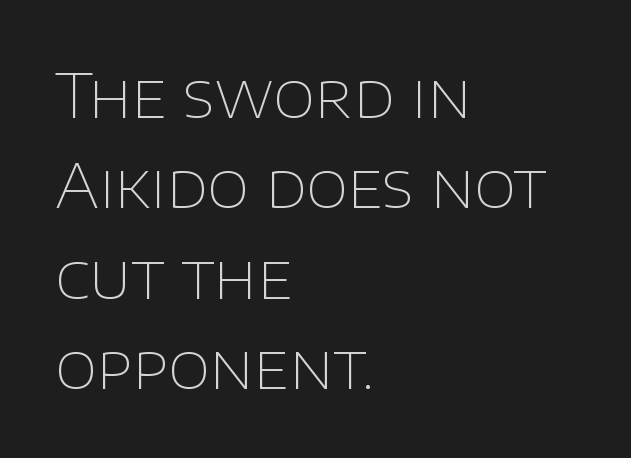
This block has exactly the height ordinary leading produces. You can tell it's not italic because the verticals are truly vertical. The cut favours lightness, reaching ordinary text weight at its darkest. The setting favours the left margin, as ordinary paragraphs usually do. Spacing between characters is what you'd get straight out of the box.
